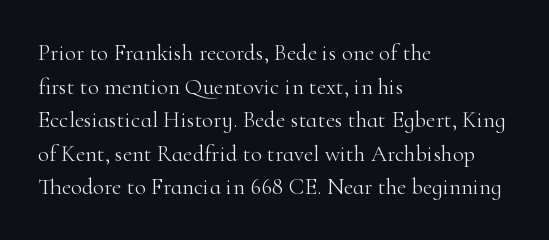
What stands out about the letter spacing? Nothing — it is the standard amount. Type without underlining. You can tell it's not italic because the verticals are truly vertical. Is there much room between lines? A standard amount, neither cramped nor airy.
